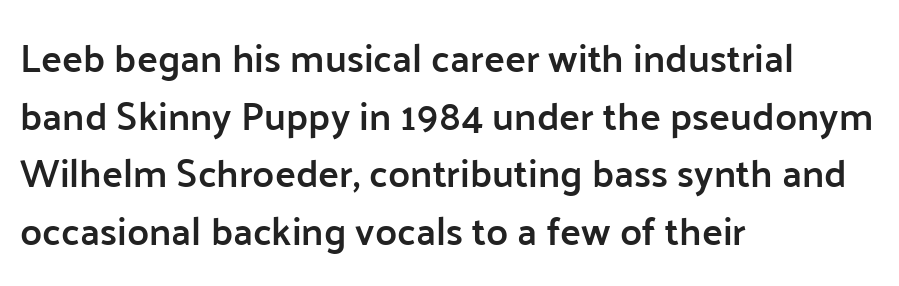
Vertical spacing — default. The passage shown is semibold, sitting just below true bold. Do the characters align in a grid? No, the font is proportional. No word sits above an underline.
